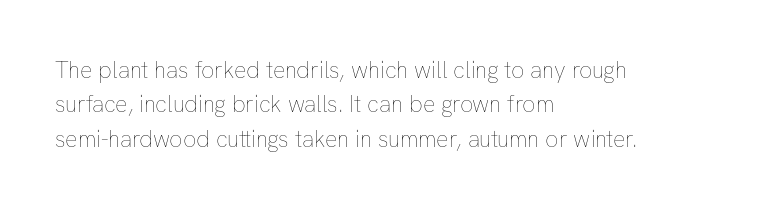
{"italic": "no", "bold": "no", "underline": "no", "align": "left", "line_spacing": "normal", "line_spacing_ratio": 1.5, "letter_spacing": "normal", "letter_spacing_em": 0.0, "glyph_px": 23}
